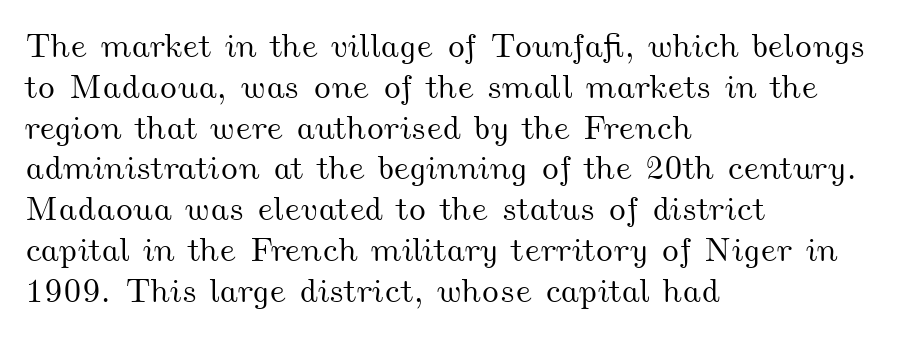
Q: Is the text underlined? A: No.
Q: How is the paragraph aligned? A: Left-aligned.
Q: Is the spacing between letters normal or unusually wide? A: Normal.
Q: Width (condensed, normal, or wide)? A: Wide.
Q: Stroke contrast? A: Medium.
Q: x-height? A: Small.
Q: Monospaced? A: No.
